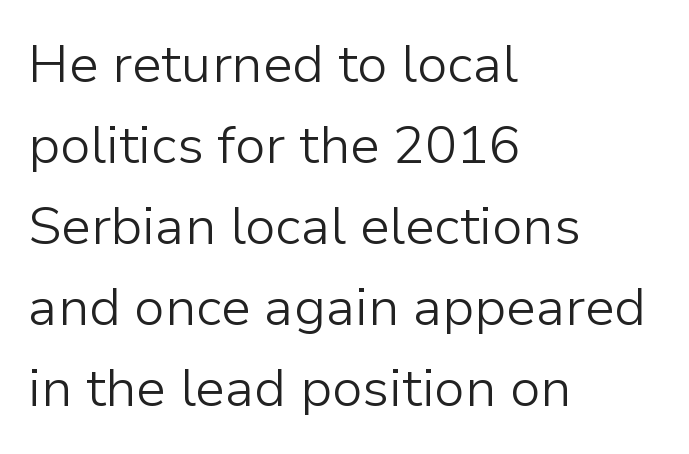
The image shows 53 px light sans-serif type, upright; set left-aligned, normal line spacing (1.53x), normal letter spacing, not underlined; low stroke contrast and a medium x-height.
